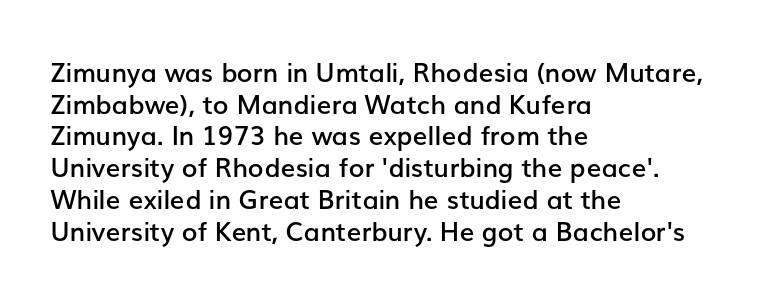
The image shows 26 px text type, upright; set left-aligned, line spacing 1.22x, normal letter spacing, not underlined.
